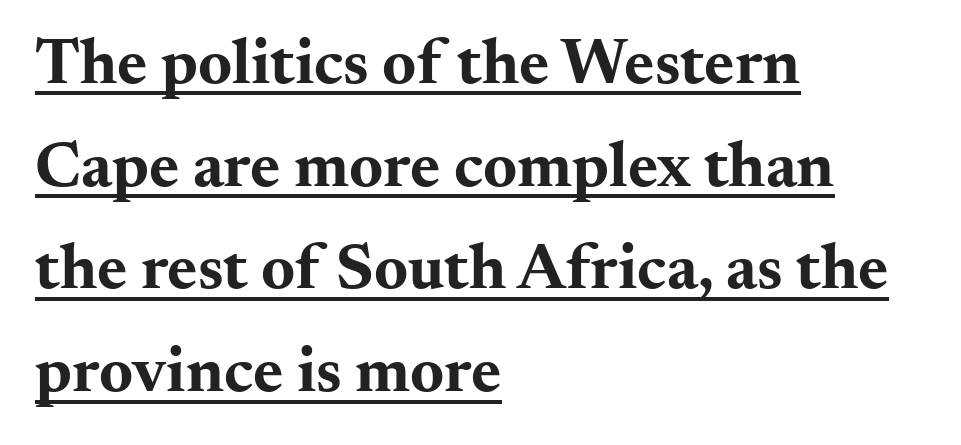
The image shows 65 px bold, wide serif type, upright; set left-aligned, normal line spacing (1.58x), normal letter spacing, underlined; medium stroke contrast and a small x-height.
